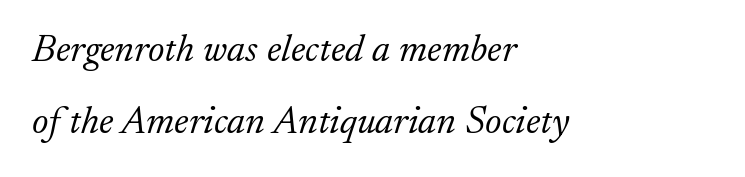
Q: Is the text bold? A: No.
Q: Is the text italic (slanted)? A: Yes, it leans right by about 17 degrees.
Q: Is the typeface a serif or a sans-serif typeface? A: Serif.
Q: Is the text underlined? A: No.
Q: How is the paragraph aligned? A: Left-aligned.
Q: Is the spacing between letters normal or unusually wide? A: Normal.
Q: Width (condensed, normal, or wide)? A: Normal.
Q: Stroke contrast? A: Low.
Q: x-height? A: Small.
Q: Monospaced? A: No.
